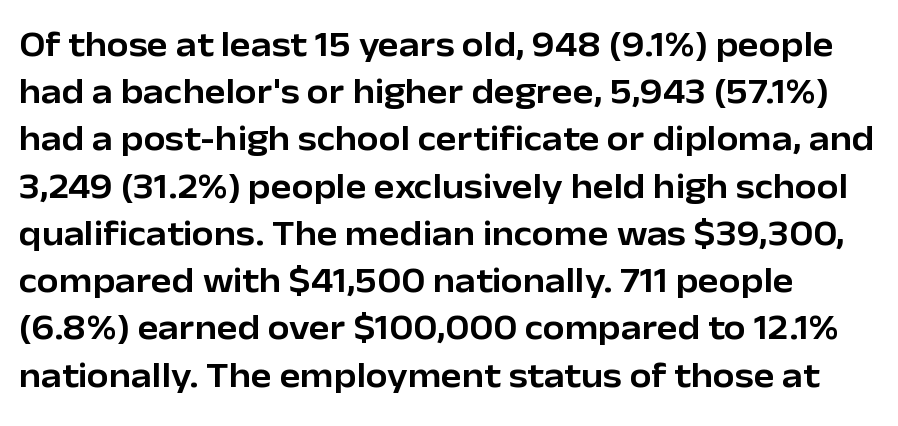
{"serif": "no", "italic": "no", "width": "normal", "stroke_contrast": "low", "x_height": "medium", "monospaced": "no", "underline": "no", "line_spacing": "normal", "line_spacing_ratio": 1.35, "letter_spacing": "normal", "letter_spacing_em": 0.0, "glyph_px": 35}
